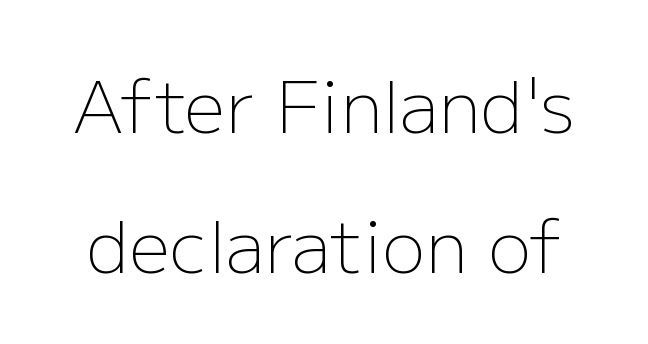
The image shows 72 px light sans-serif type, upright; set loose line spacing (1.95x), normal letter spacing, not underlined; low stroke contrast and a medium x-height.
